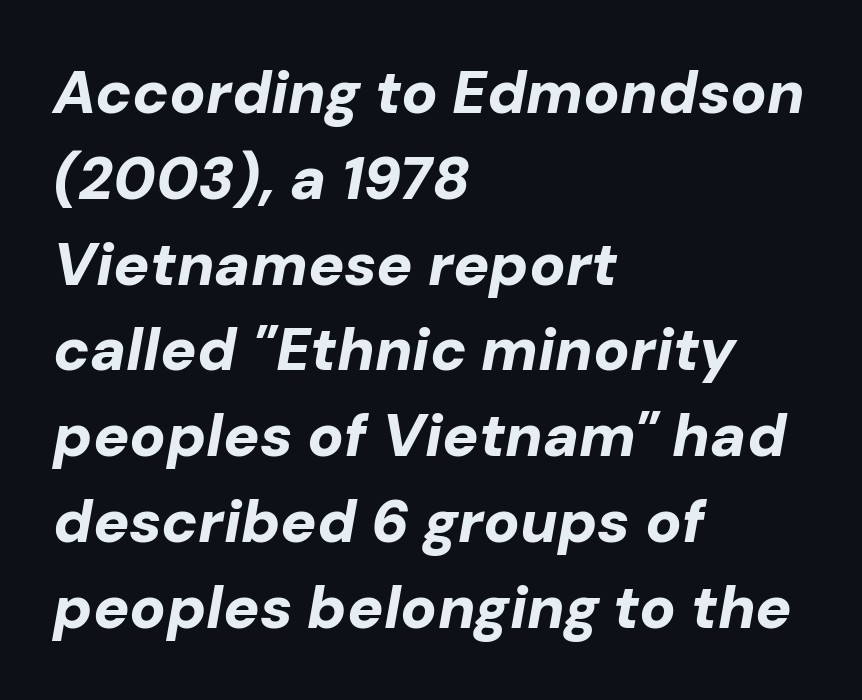
As a designer I'd log this as weight 700, bold. No word sits above an underline. Rendered with sloped, italic letterforms. This block has exactly the height ordinary leading produces. The tracking reads as untouched default to a designer's eye. Short and long lines alike share a common starting point at left.
